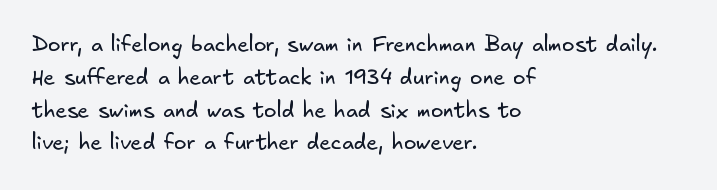
Quick note: underline off. Spacing between characters is what you'd get straight out of the box. Casual observation: everything's shoved over to the left. What's the leading like? Ordinary, nothing unusual. Stroke mass is kept to a normal reading level or below.
